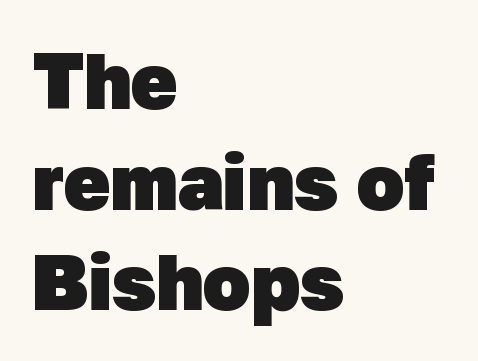
{"serif": "no", "bold": "yes", "weight": "heavy", "width": "normal", "stroke_contrast": "low", "x_height": "medium", "monospaced": "no", "underline": "no", "align": "left", "line_spacing": "normal", "line_spacing_ratio": 1.29, "letter_spacing": "normal", "letter_spacing_em": 0.0, "glyph_px": 78}
